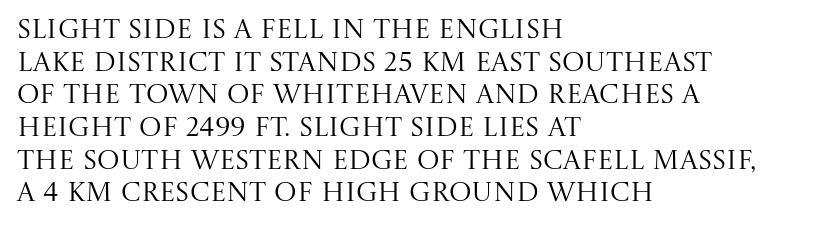
What stands out about the letter spacing? Nothing — it is the standard amount. This is not heavy type; no bold has been used. Just letters on the line, the space beneath them empty. Notice how the stems are strictly vertical — no italics here. This rendering uses left alignment, leaving the right contour irregular.
